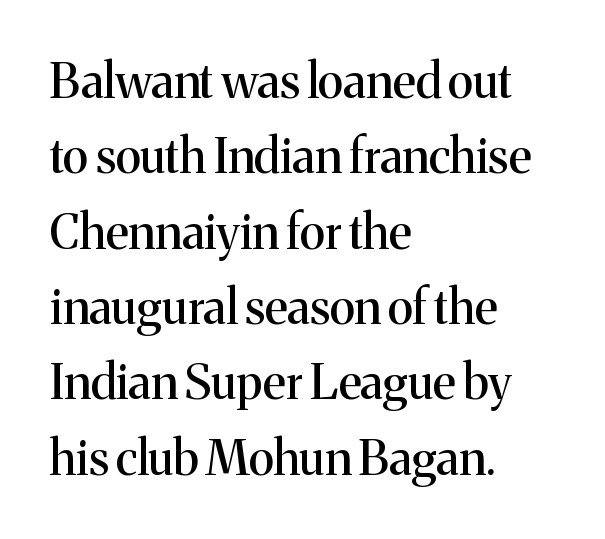
The image shows 48 px serif type, upright; set left-aligned, normal line spacing (1.57x), normal letter spacing, not underlined; medium stroke contrast and a medium x-height.
